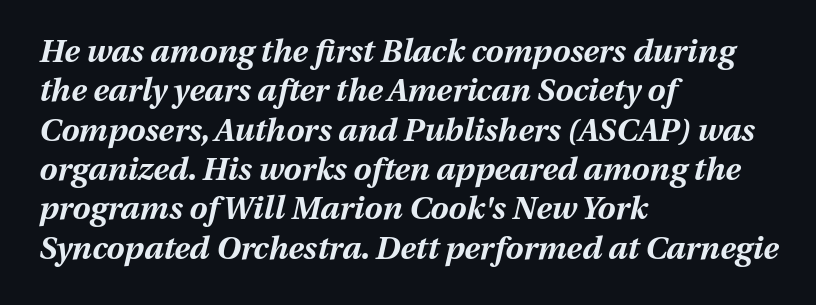
The image shows 32 px bold type, italic (leaning right); set left-aligned, line spacing 1.23x, normal letter spacing, not underlined; medium stroke contrast and a medium x-height.
